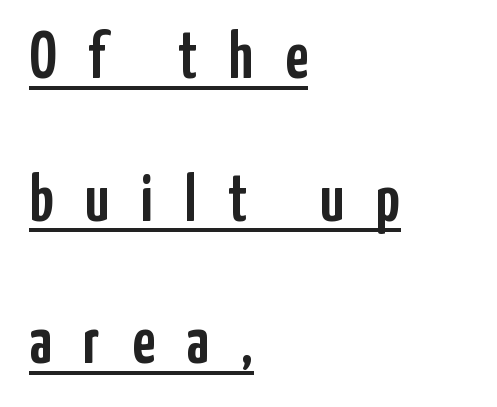
{"serif": "no", "italic": "no", "width": "condensed", "stroke_contrast": "low", "x_height": "medium", "monospaced": "no", "underline": "yes", "align": "left", "line_spacing": "loose", "line_spacing_ratio": 2.16, "letter_spacing": "wide", "letter_spacing_em": 0.48, "glyph_px": 66}
